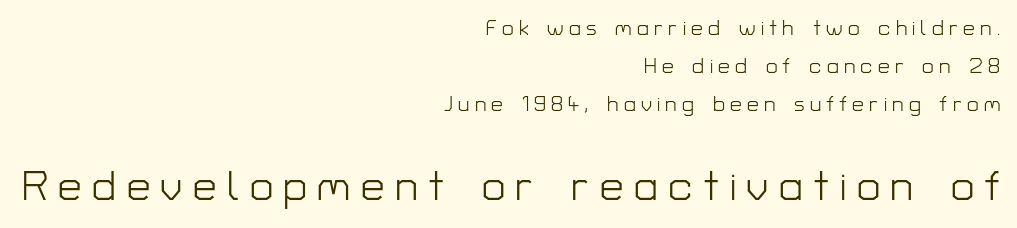
{"serif": "no", "italic": "no", "bold": "no", "weight": "light", "width": "normal", "stroke_contrast": "low", "x_height": "medium", "monospaced": "no", "underline": "no", "align": "right", "line_spacing_ratio": 1.8, "letter_spacing": "wide", "letter_spacing_em": 0.25, "larger_block": "second", "size_ratio": 2.0, "glyph_px": 42}
